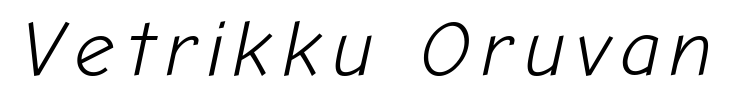
Weight: not bold — regular or lighter. The foot of each line stays bare and open. Character widths vary here, with narrow letters taking less room than wide ones. In terms of posture, this sample is oblique.
